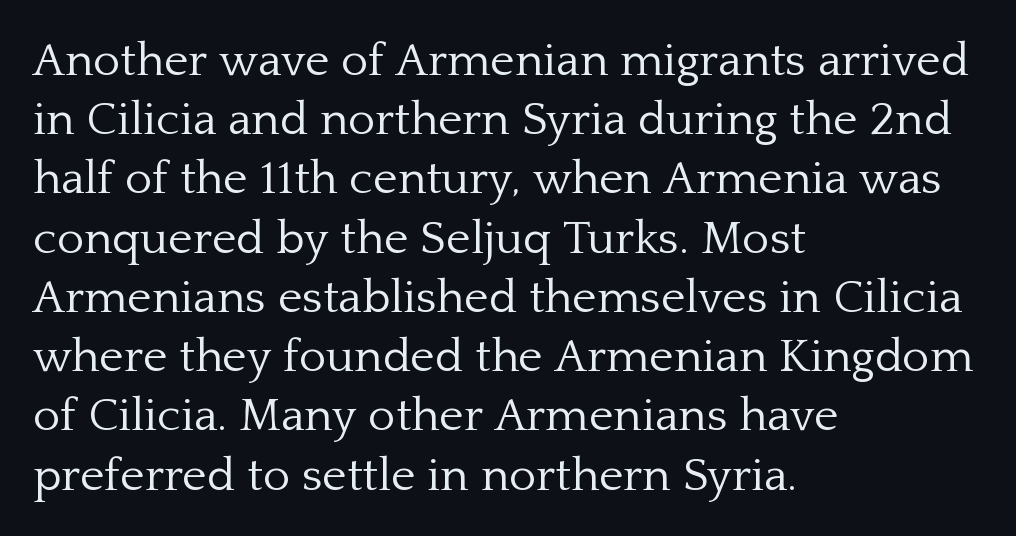
The image shows 47 px light serif type, upright; set left-aligned, normal line spacing (1.26x), normal letter spacing, not underlined; low stroke contrast and a medium x-height.
